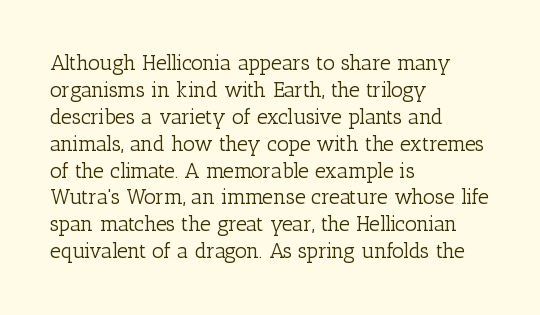
{"italic": "no", "bold": "no", "underline": "no", "align": "left", "line_spacing": "normal", "line_spacing_ratio": 1.28, "letter_spacing": "normal", "letter_spacing_em": 0.0, "glyph_px": 21}
